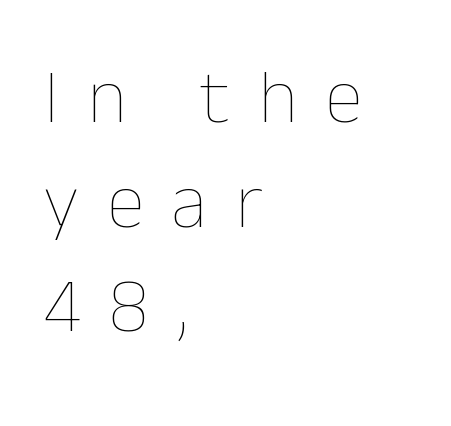
{"italic": "no", "bold": "no", "weight": "thin", "width": "normal", "stroke_contrast": "low", "x_height": "medium", "monospaced": "no", "underline": "no", "align": "left", "line_spacing": "normal", "line_spacing_ratio": 1.36, "letter_spacing": "wide", "letter_spacing_em": 0.36, "glyph_px": 77}
